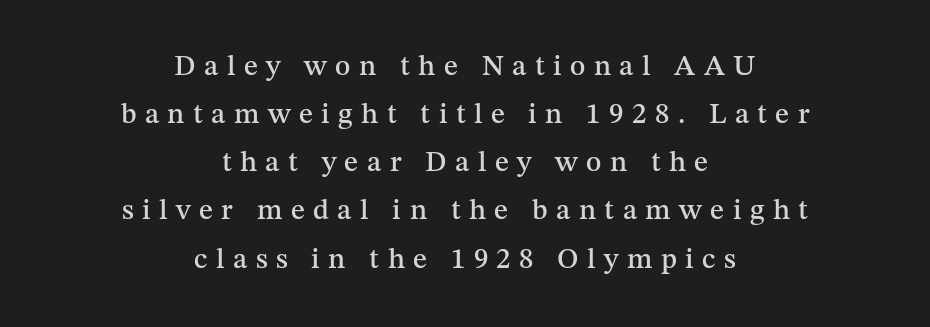
{"serif": "yes", "italic": "no", "width": "normal", "stroke_contrast": "medium", "x_height": "medium", "monospaced": "no", "underline": "no", "align": "center", "line_spacing": "normal", "line_spacing_ratio": 1.66, "letter_spacing": "wide", "letter_spacing_em": 0.29, "glyph_px": 29}
